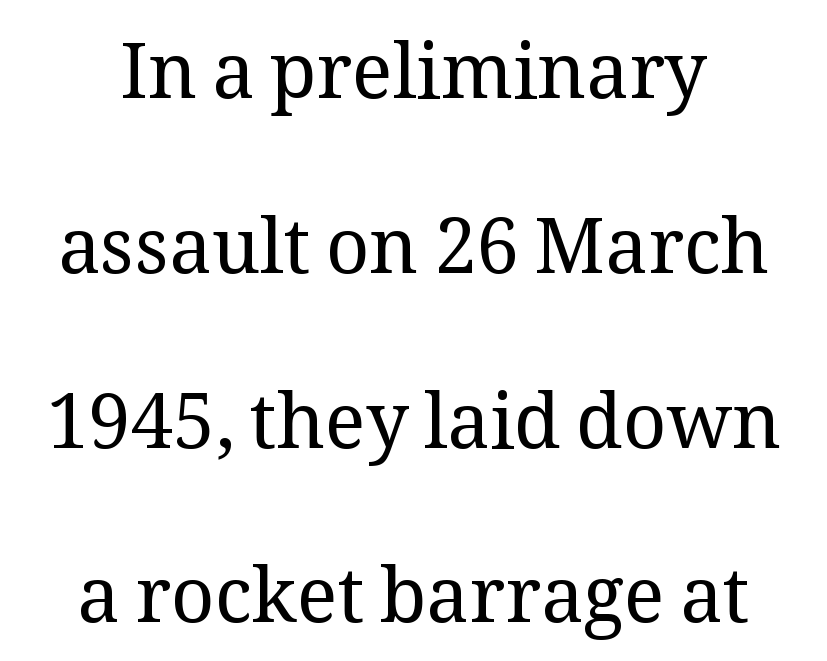
How are the letters spaced? Ordinarily, with no added tracking. Every stem runs plumb, perpendicular to the baseline. This sample has the flowing, uneven cadence of proportional lettering. The strokes are not fattened; the text isn't bold. This rendering employs a face with finishing strokes, i.e., a serif.
